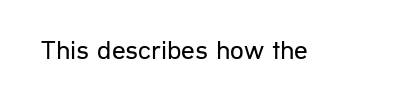
Has an underline been added? It has not. The type is set solid horizontally, with unmodified tracking. The characters are drawn with everyday or finer stroke widths. Every character sits straight up, as roman type does.
